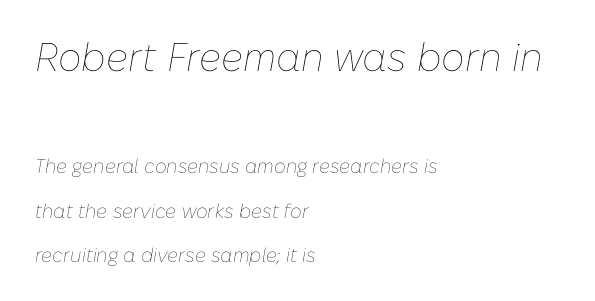
Q: Is the text bold? A: No.
Q: Is the text italic (slanted)? A: Yes, it leans right by about 10 degrees.
Q: Is the text underlined? A: No.
Q: How is the paragraph aligned? A: Left-aligned.
Q: Is the spacing between letters normal or unusually wide? A: Normal.
Q: Is the spacing between lines tight, normal or loose? A: Loose.
Q: Which block of text is set in a larger size, the first (top) or the second (bottom)? A: The first (top) one.
Q: Width (condensed, normal, or wide)? A: Normal.
Q: Stroke contrast? A: Low.
Q: x-height? A: Medium.
Q: Monospaced? A: No.
